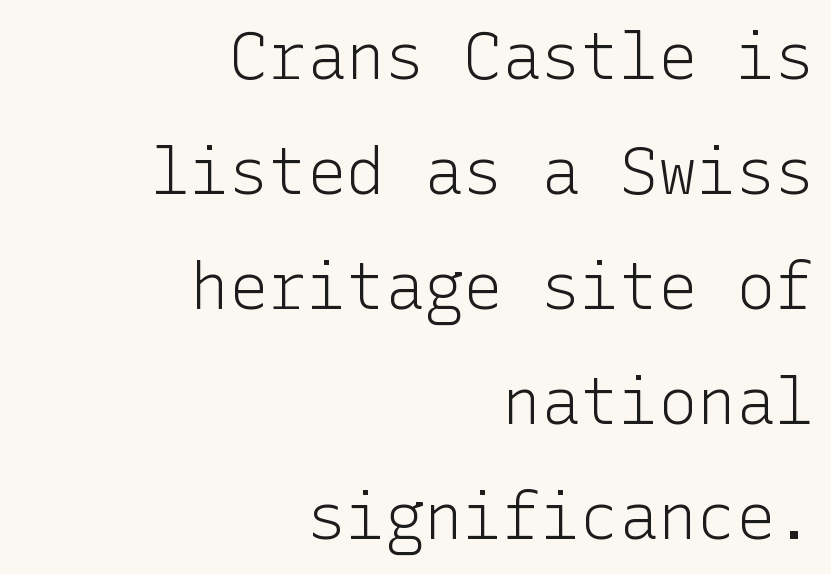
{"serif": "no", "italic": "no", "bold": "no", "weight": "light", "width": "normal", "stroke_contrast": "low", "x_height": "medium", "underline": "no", "align": "right", "line_spacing_ratio": 1.77, "letter_spacing": "normal", "letter_spacing_em": 0.0, "glyph_px": 65}
